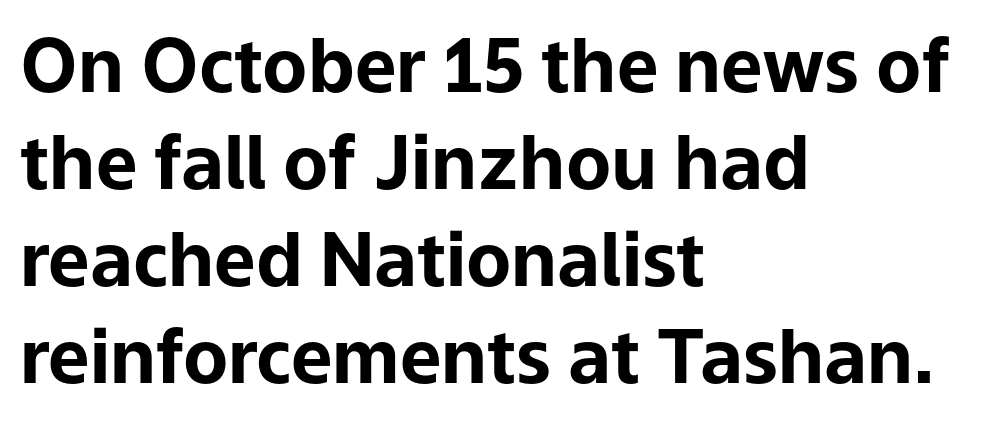
How are the letters spaced? Ordinarily, with no added tracking. Nobody drew a line under any word here. A classic flush-left, rag-right setting is used for this passage. It's the straight-up-and-down kind of type. Note the varied advance widths — an 'i' is clearly narrower than an 'm'.
